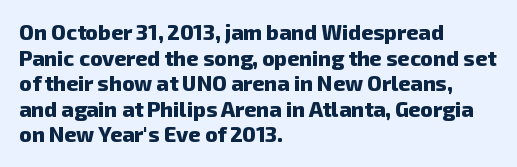
Q: Is the text bold? A: Yes.
Q: Is the text underlined? A: No.
Q: How is the paragraph aligned? A: Left-aligned.
Q: Is the spacing between letters normal or unusually wide? A: Normal.
